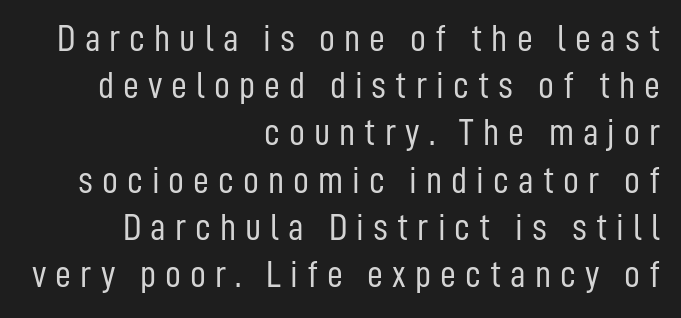
Q: Is the text bold? A: No.
Q: Is the text italic (slanted)? A: No, it is upright.
Q: Is the typeface a serif or a sans-serif typeface? A: Sans-serif.
Q: Is the text underlined? A: No.
Q: How is the paragraph aligned? A: Right-aligned.
Q: Is the spacing between letters normal or unusually wide? A: Unusually wide.
Q: Width (condensed, normal, or wide)? A: Condensed.
Q: Stroke contrast? A: Low.
Q: x-height? A: Medium.
Q: Monospaced? A: No.
